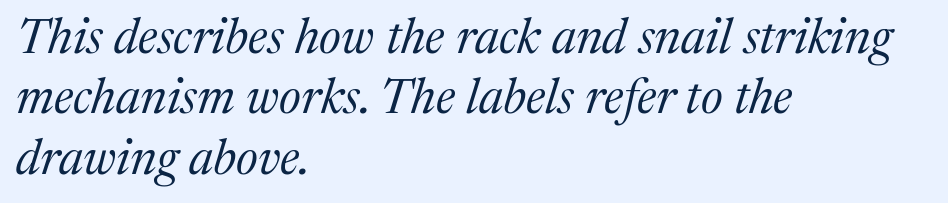
The image shows 49 px regular-weight serif type, italic (leaning right); set left-aligned, line spacing 1.23x, normal letter spacing, not underlined; medium stroke contrast and a medium x-height.
